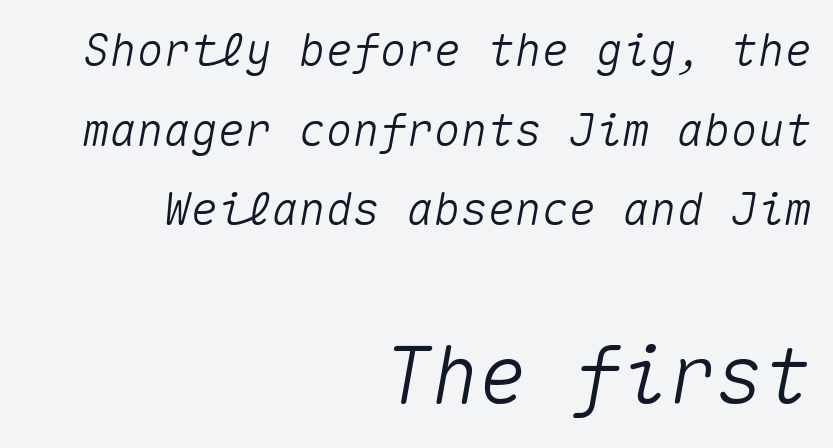
{"italic": "yes", "lean": "right", "slant_degrees": 10, "width": "normal", "stroke_contrast": "medium", "x_height": "medium", "monospaced": "yes", "underline": "no", "align": "right", "line_spacing_ratio": 1.77, "letter_spacing": "normal", "letter_spacing_em": 0.0, "larger_block": "second", "size_ratio": 1.76, "glyph_px": 79}
